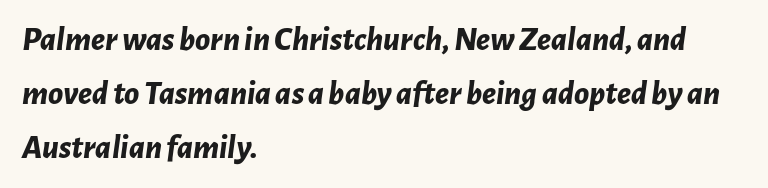
The image shows 34 px bold type, italic (leaning right); set left-aligned, normal line spacing (1.59x), normal letter spacing, not underlined; low stroke contrast and a medium x-height.
